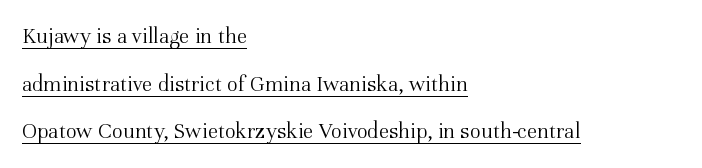
{"italic": "no", "bold": "no", "underline": "yes", "align": "left", "line_spacing": "loose", "line_spacing_ratio": 2.07, "letter_spacing": "normal", "letter_spacing_em": 0.0, "glyph_px": 23}
